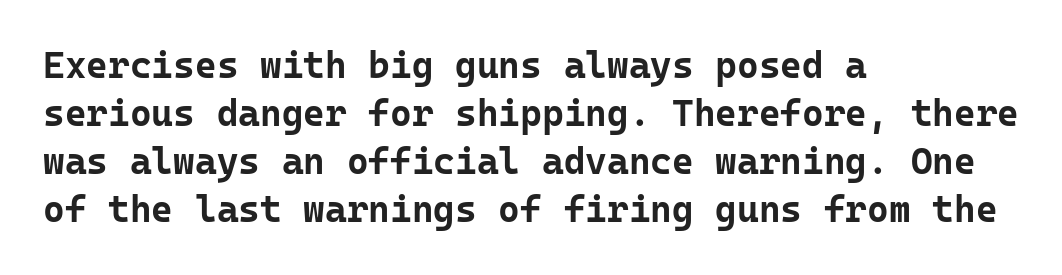
{"serif": "no", "italic": "no", "bold": "yes", "weight": "bold", "width": "normal", "stroke_contrast": "low", "x_height": "medium", "monospaced": "yes", "underline": "no", "align": "left", "line_spacing": "normal", "line_spacing_ratio": 1.3, "letter_spacing": "normal", "letter_spacing_em": 0.0, "glyph_px": 37}
